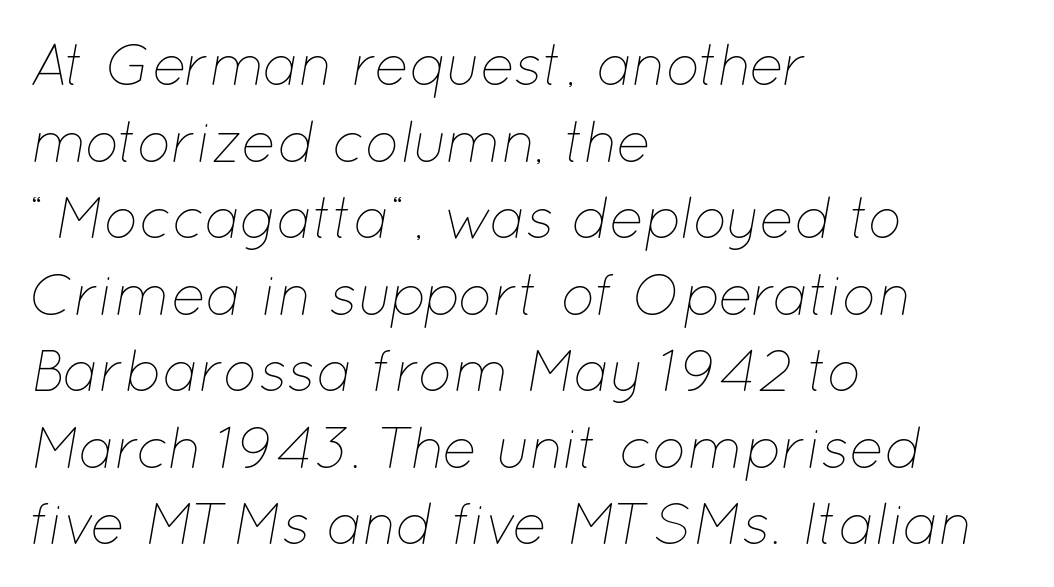
The space beneath each line is pristine and unruled. Notice how the passage keeps a crisp vertical edge on the left only. A normal amount of white space separates one row of letters from the next. These lines are rendered in a variable-pitch font. Nobody touched the tracking dial on this one. The weight tops out at a normal text grade.
